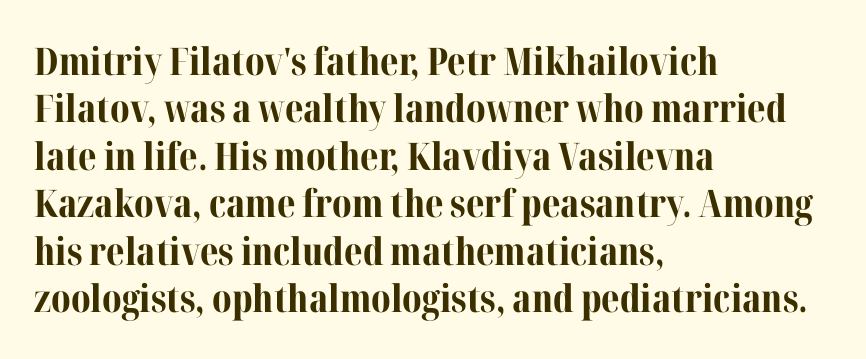
Q: Is the text bold? A: Yes.
Q: Is the text italic (slanted)? A: No, it is upright.
Q: Is the typeface a serif or a sans-serif typeface? A: Serif.
Q: Is the text underlined? A: No.
Q: How is the paragraph aligned? A: Left-aligned.
Q: Is the spacing between letters normal or unusually wide? A: Normal.
Q: Is the spacing between lines tight, normal or loose? A: Normal.
Q: Width (condensed, normal, or wide)? A: Normal.
Q: Stroke contrast? A: Medium.
Q: x-height? A: Medium.
Q: Monospaced? A: No.
